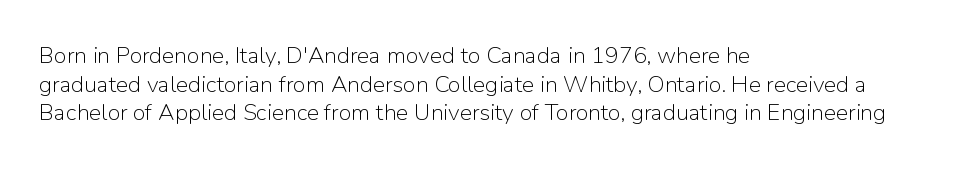
Beneath every word, the page is bare. On a weight scale, this lands at 450 or below. Look at the tracking — it's just the regular setting, nothing added. The typesetter chose a ragged-right arrangement here. Upright lettering throughout.
